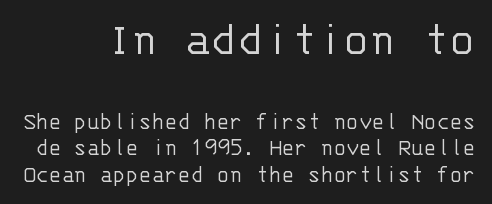
Q: Is the text bold? A: No.
Q: Is the text italic (slanted)? A: No, it is upright.
Q: Is the typeface a serif or a sans-serif typeface? A: Sans-serif.
Q: Is the text underlined? A: No.
Q: Is the spacing between letters normal or unusually wide? A: Normal.
Q: Is the spacing between lines tight, normal or loose? A: Tight.
Q: Which block of text is set in a larger size, the first (top) or the second (bottom)? A: The first (top) one.
Q: Width (condensed, normal, or wide)? A: Normal.
Q: Stroke contrast? A: Low.
Q: x-height? A: Large.
Q: Monospaced? A: Yes.
